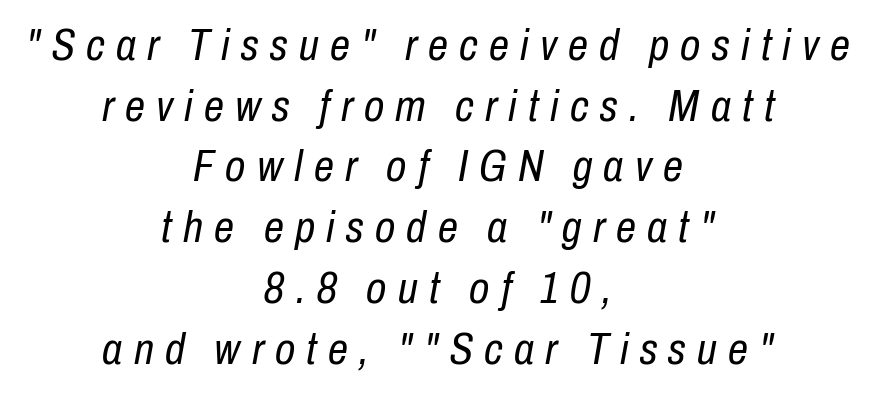
The image shows 45 px regular-weight, condensed type, italic (leaning right); set centered, normal line spacing (1.35x), unusually wide letter spacing (+0.25 em), not underlined; low stroke contrast and a medium x-height.
